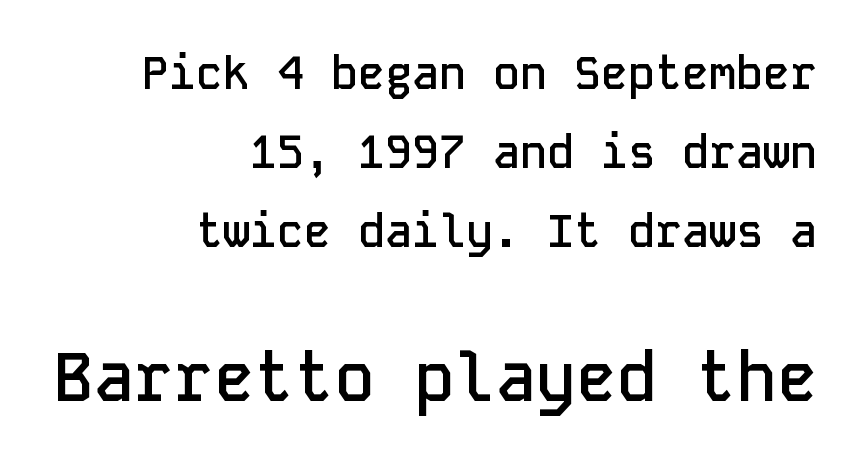
Q: Is the text bold? A: Semi-bold.
Q: Is the text italic (slanted)? A: No, it is upright.
Q: Is the typeface a serif or a sans-serif typeface? A: Sans-serif.
Q: Is the text underlined? A: No.
Q: How is the paragraph aligned? A: Right-aligned.
Q: Is the spacing between letters normal or unusually wide? A: Normal.
Q: Which block of text is set in a larger size, the first (top) or the second (bottom)? A: The second (bottom) one.
Q: Width (condensed, normal, or wide)? A: Normal.
Q: Stroke contrast? A: Low.
Q: x-height? A: Medium.
Q: Monospaced? A: Yes.
